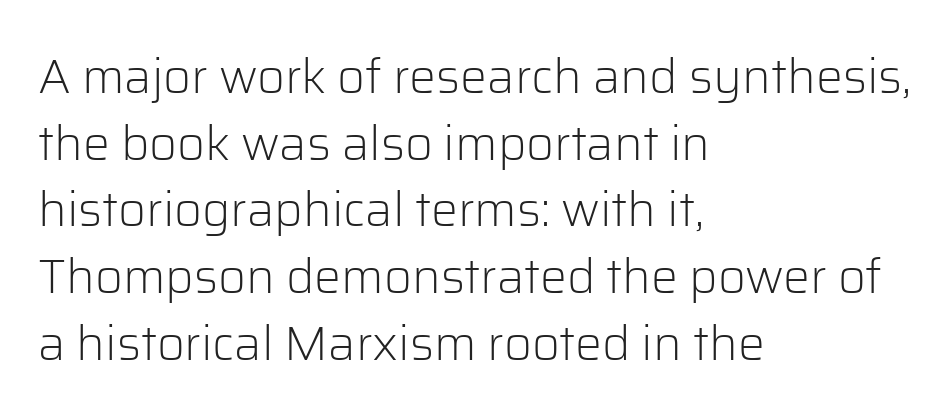
Q: Is the text bold? A: No.
Q: Is the text italic (slanted)? A: No, it is upright.
Q: Is the typeface a serif or a sans-serif typeface? A: Sans-serif.
Q: Is the text underlined? A: No.
Q: How is the paragraph aligned? A: Left-aligned.
Q: Is the spacing between letters normal or unusually wide? A: Normal.
Q: Is the spacing between lines tight, normal or loose? A: Normal.
Q: Width (condensed, normal, or wide)? A: Normal.
Q: Stroke contrast? A: Low.
Q: x-height? A: Medium.
Q: Monospaced? A: No.
